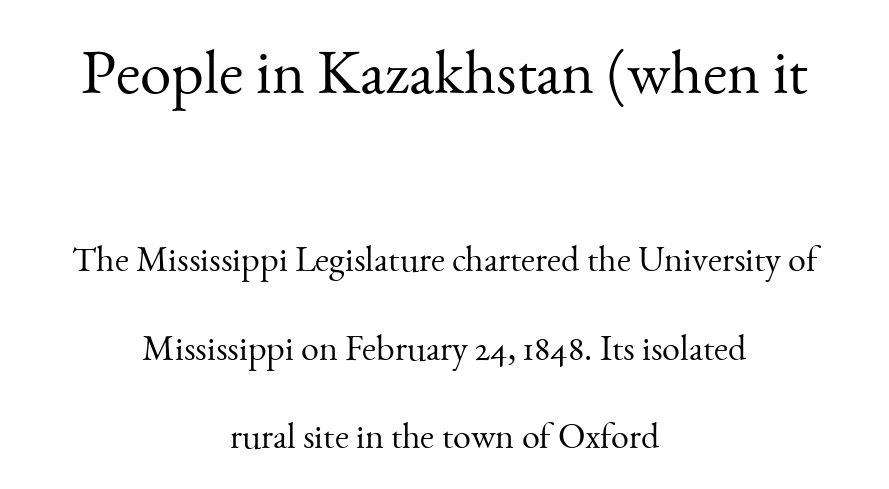
The image shows 63 px light serif type, upright; set centered, loose line spacing (2.46x), normal letter spacing, not underlined; the first (top) block is 1.75x larger; medium stroke contrast and a small x-height.
